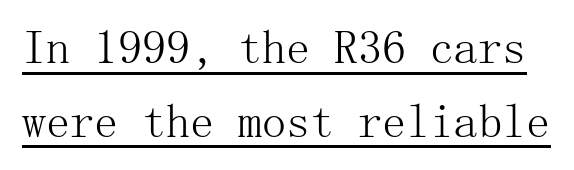
Rendered with straight, roman letterforms. You can tell from the footed stems that serif type was used. The letterforms sit at book weight or below. Whoever set this chose a conventional vertical rhythm. Is the letter spacing exaggerated? No — it looks like the ordinary default.
